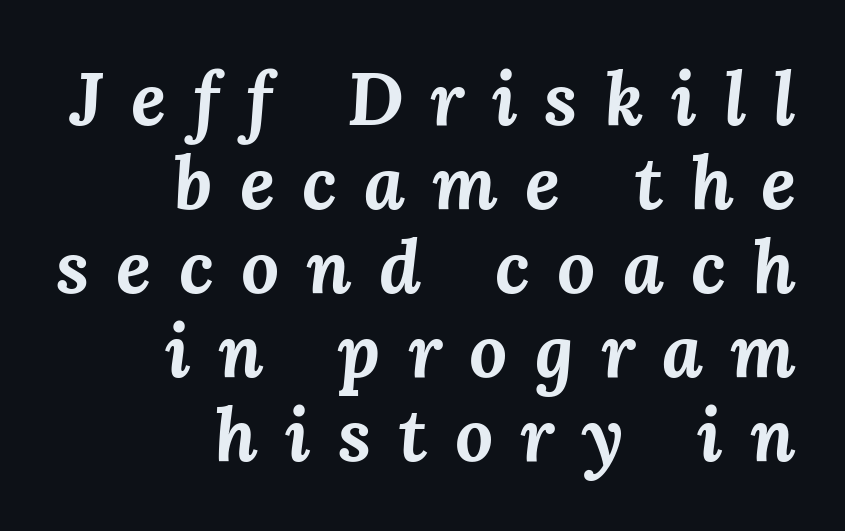
{"italic": "yes", "lean": "right", "slant_degrees": 3, "bold": "yes", "weight": "bold", "width": "normal", "stroke_contrast": "medium", "x_height": "medium", "monospaced": "no", "underline": "no", "align": "right", "line_spacing": "tight", "line_spacing_ratio": 1.12, "letter_spacing": "wide", "letter_spacing_em": 0.36, "glyph_px": 75}
